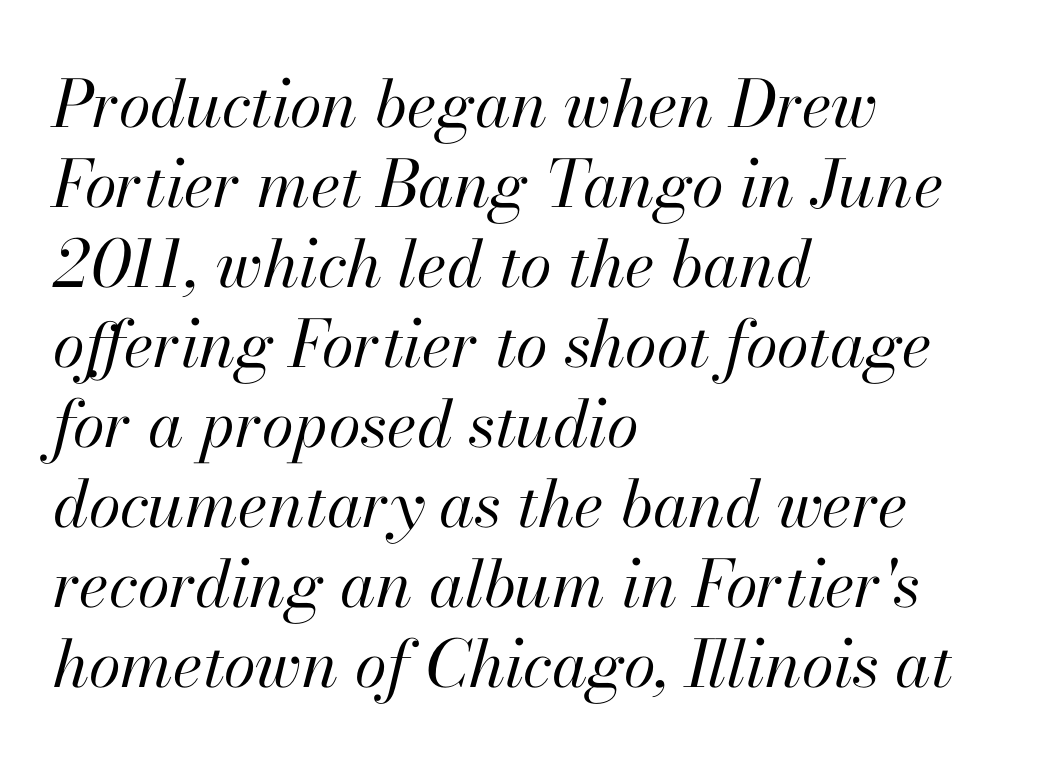
Note the varied advance widths — an 'i' is clearly narrower than an 'm'. Casual observation: everything's shoved over to the left. Just letters on the line, the space beneath them empty. The text carries the slant typical of an italic or oblique font.
